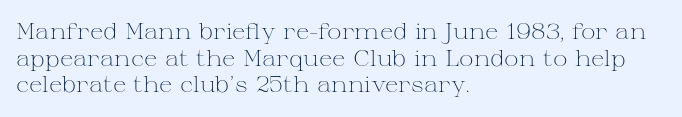
The face used here is rendered with its standard letterfit. The rag falls on the right side of this text block. The typeface has the unassuming heft of standard copy or less. Italic: no, the glyphs are upright roman.
